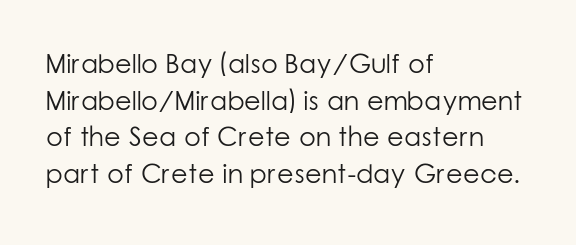
{"italic": "no", "bold": "no", "underline": "no", "align": "left", "line_spacing": "normal", "line_spacing_ratio": 1.36, "letter_spacing": "normal", "letter_spacing_em": 0.0, "glyph_px": 27}
